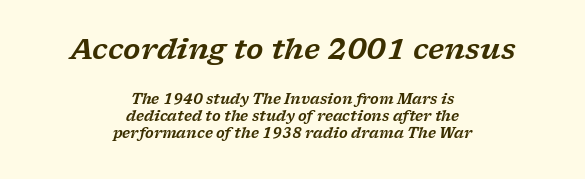
The rendering uses natural spacing where letterforms have individual widths. In terms of letterspacing, this is plain default setting. Observe the lean: these are italic letterforms. Horizontally, the lines are justified to the midpoint only. The words here are not underlined. Which chunk is bigger? The first one — the top block dwarfs the bottom.
